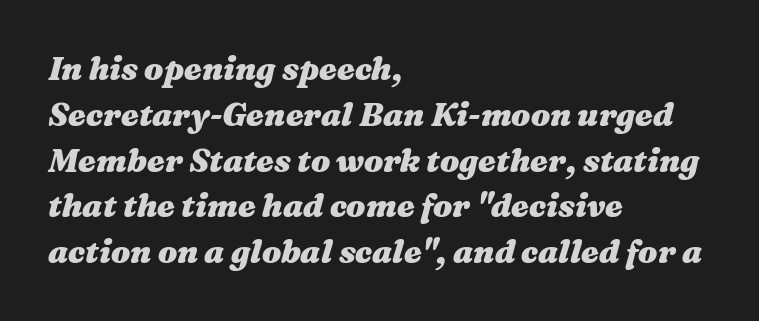
Would a proofreader flag this as italicized? Yes. Regarding leading, the lines here are spaced in the standard way. Line beginnings align vertically; line endings do not. The rendering uses natural spacing where letterforms have individual widths. Glyph-to-glyph distance matches everyday printed text. A bare baseline throughout the passage.
